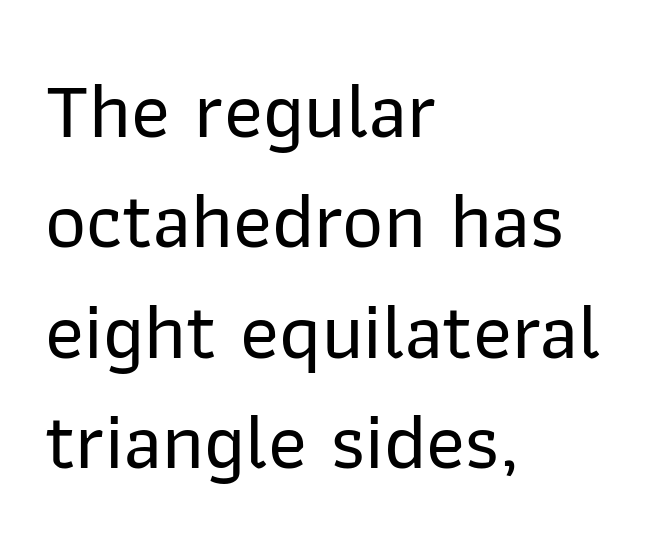
{"serif": "no", "italic": "no", "width": "normal", "stroke_contrast": "low", "x_height": "medium", "monospaced": "no", "underline": "no", "align": "left", "line_spacing": "normal", "line_spacing_ratio": 1.38, "letter_spacing": "normal", "letter_spacing_em": 0.0, "glyph_px": 80}
